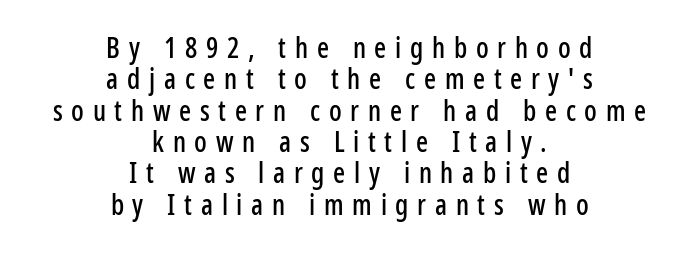
What stands out about the letter spacing? Its width — letters are far apart. Clear beneath every line of the passage. Spacing verdict: proportional, widths tailored to each character. This rendering employs a face without finishing strokes, i.e., a sans-serif. Ascenders rise straight up at ninety degrees. This sample is center-justified, so both line endings float freely.
